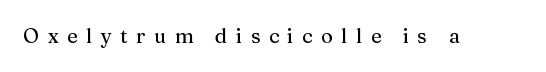
Q: Is the text italic (slanted)? A: No, it is upright.
Q: Is the text underlined? A: No.
Q: Is the spacing between letters normal or unusually wide? A: Unusually wide.
